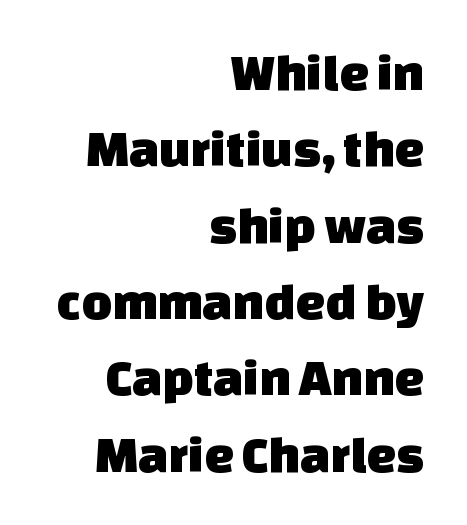
Q: Is the typeface a serif or a sans-serif typeface? A: Sans-serif.
Q: Is the text underlined? A: No.
Q: How is the paragraph aligned? A: Right-aligned.
Q: Is the spacing between letters normal or unusually wide? A: Normal.
Q: Is the spacing between lines tight, normal or loose? A: Normal.
Q: Width (condensed, normal, or wide)? A: Normal.
Q: Stroke contrast? A: Low.
Q: x-height? A: Large.
Q: Monospaced? A: No.
